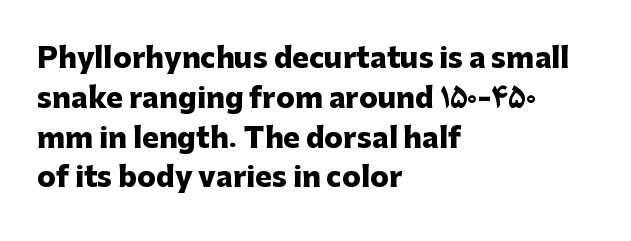
Q: Is the text bold? A: Yes.
Q: Is the text italic (slanted)? A: No, it is upright.
Q: Is the typeface a serif or a sans-serif typeface? A: Sans-serif.
Q: Is the text underlined? A: No.
Q: How is the paragraph aligned? A: Left-aligned.
Q: Is the spacing between letters normal or unusually wide? A: Normal.
Q: Is the spacing between lines tight, normal or loose? A: Normal.
Q: Width (condensed, normal, or wide)? A: Normal.
Q: Stroke contrast? A: Low.
Q: x-height? A: Medium.
Q: Monospaced? A: No.
